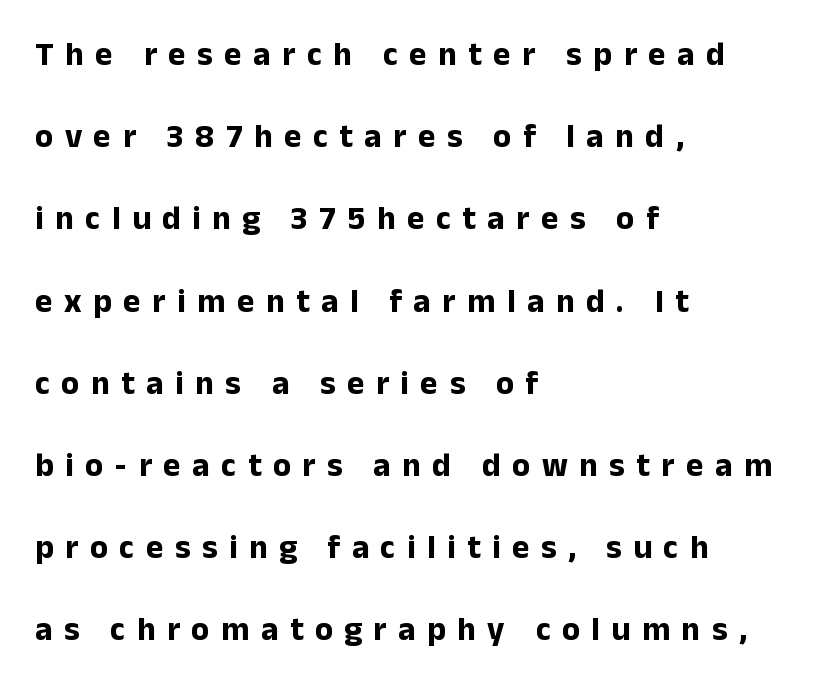
The rendering uses natural spacing where letterforms have individual widths. The leading is generous, giving the passage an open texture. The lines in this sample share a left origin and differ only in where they stop. Strong, thick strokes mark this as bold type. Stroke terminals: plain, sans-serif.
